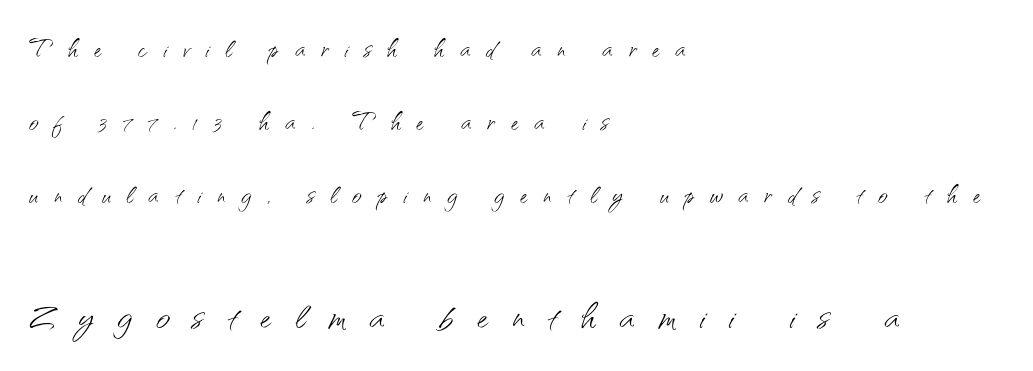
{"serif": "no", "bold": "no", "weight": "light", "width": "normal", "stroke_contrast": "medium", "x_height": "small", "monospaced": "no", "underline": "no", "align": "left", "line_spacing": "loose", "line_spacing_ratio": 2.21, "letter_spacing": "wide", "letter_spacing_em": 0.48, "larger_block": "second", "size_ratio": 1.48, "glyph_px": 49}
